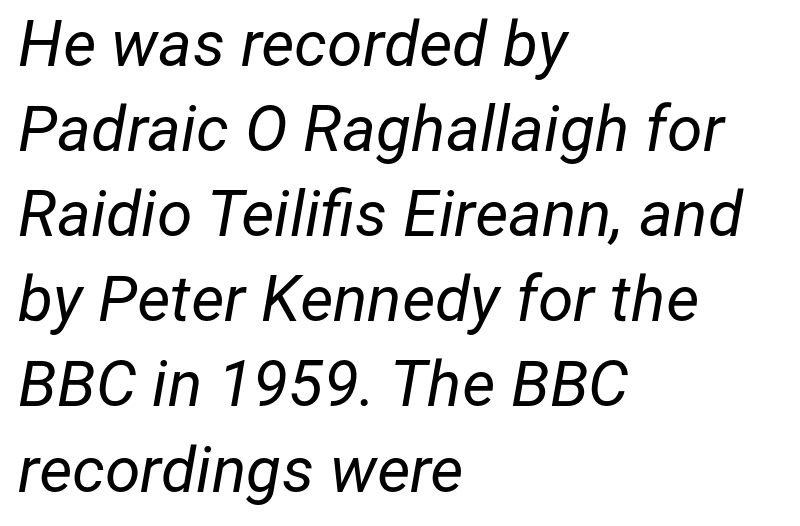
Q: Is the text bold? A: No.
Q: Is the text italic (slanted)? A: Yes, it leans right by about 12 degrees.
Q: Is the text underlined? A: No.
Q: How is the paragraph aligned? A: Left-aligned.
Q: Is the spacing between letters normal or unusually wide? A: Normal.
Q: Is the spacing between lines tight, normal or loose? A: Normal.
Q: Width (condensed, normal, or wide)? A: Normal.
Q: Stroke contrast? A: Low.
Q: x-height? A: Medium.
Q: Monospaced? A: No.
